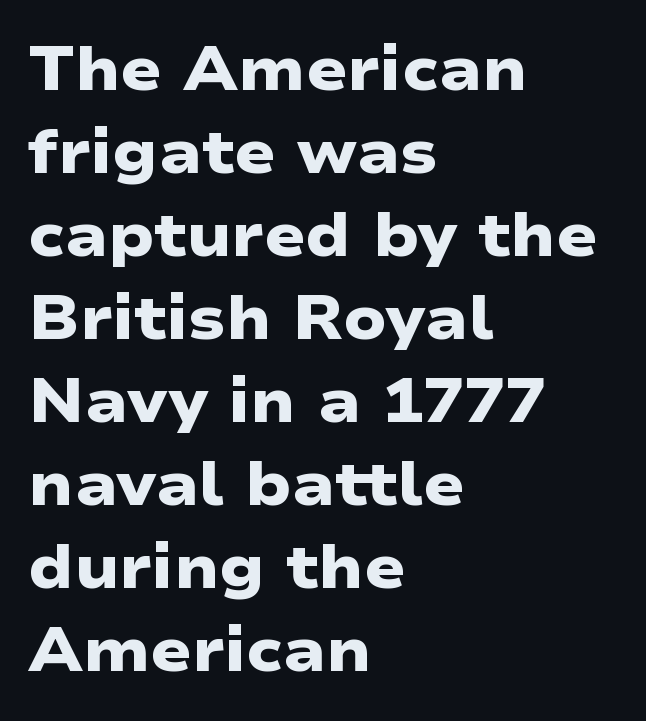
{"serif": "no", "bold": "yes", "weight": "heavy", "width": "wide", "stroke_contrast": "low", "x_height": "medium", "monospaced": "no", "underline": "no", "align": "left", "line_spacing": "normal", "line_spacing_ratio": 1.36, "letter_spacing": "normal", "letter_spacing_em": 0.0, "glyph_px": 61}
